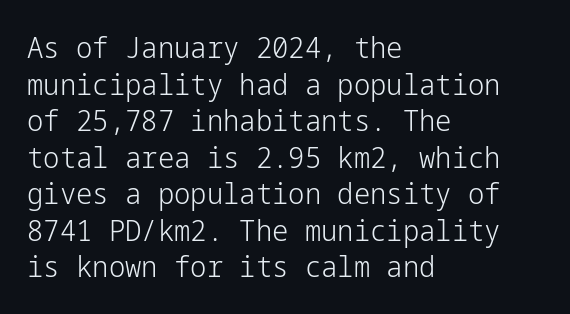
The rendering uses a moderate line-height, typical for paragraphs. The text was rendered using a sans face with plain stroke endings. Is the type heavy? It reads as light-to-regular instead. This rendering uses left alignment, leaving the right contour irregular. The font's upright variant was chosen for this text.
